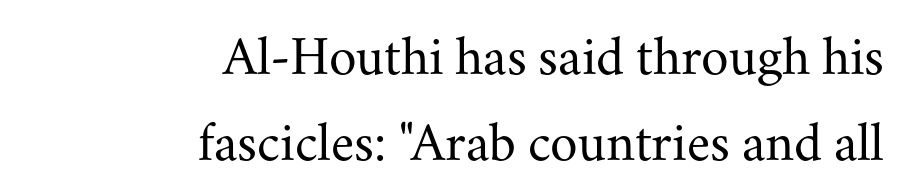
These lines stack with their right ends in a neat column. The type is set solid horizontally, with unmodified tracking. Rule under the text: the space is simply empty. Notice how descenders clear the ascenders below comfortably — that's standard leading. Character widths vary here, with narrow letters taking less room than wide ones. A typesetter would mark this as roman, not italic.
